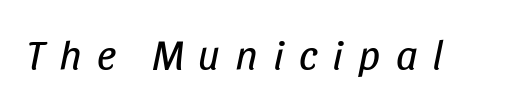
The face used here is proportionally spaced, like ordinary book or web type. Bold? No — there's no thickening of the strokes. The type is letterspaced generously, with wide tracking. The rendering applies a slant to the glyphs.
